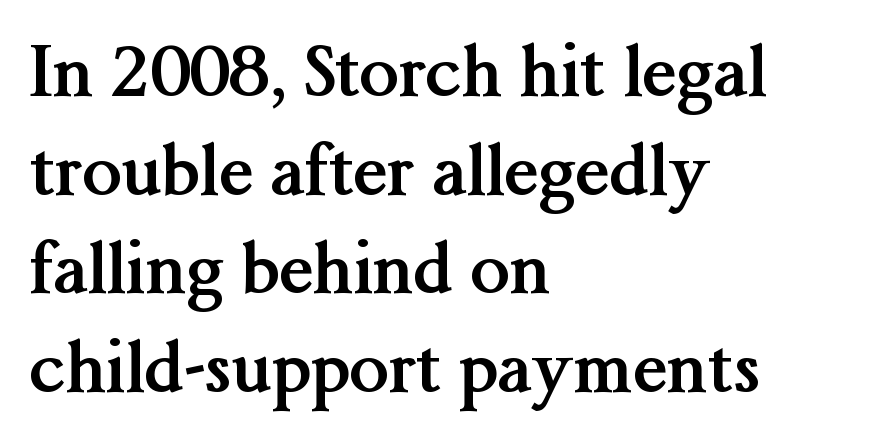
Q: Is the text bold? A: Yes.
Q: Is the text italic (slanted)? A: No, it is upright.
Q: Is the typeface a serif or a sans-serif typeface? A: Serif.
Q: Is the text underlined? A: No.
Q: How is the paragraph aligned? A: Left-aligned.
Q: Is the spacing between letters normal or unusually wide? A: Normal.
Q: Is the spacing between lines tight, normal or loose? A: Normal.
Q: Width (condensed, normal, or wide)? A: Normal.
Q: Stroke contrast? A: Medium.
Q: x-height? A: Medium.
Q: Monospaced? A: No.
